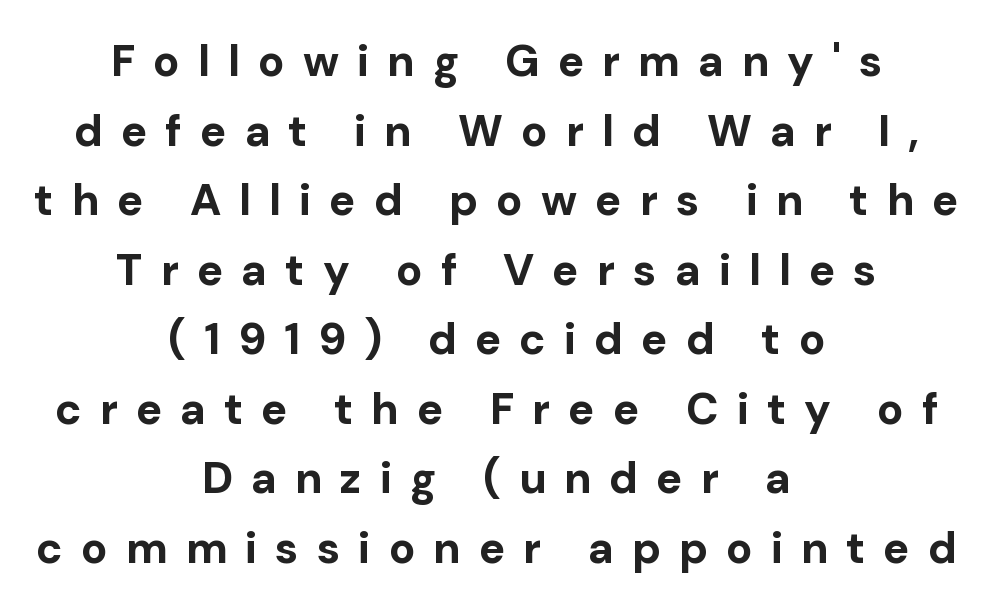
{"serif": "no", "italic": "no", "bold": "yes", "weight": "bold", "width": "normal", "stroke_contrast": "low", "x_height": "medium", "monospaced": "no", "underline": "no", "align": "center", "line_spacing": "normal", "line_spacing_ratio": 1.58, "letter_spacing": "wide", "letter_spacing_em": 0.41, "glyph_px": 44}
